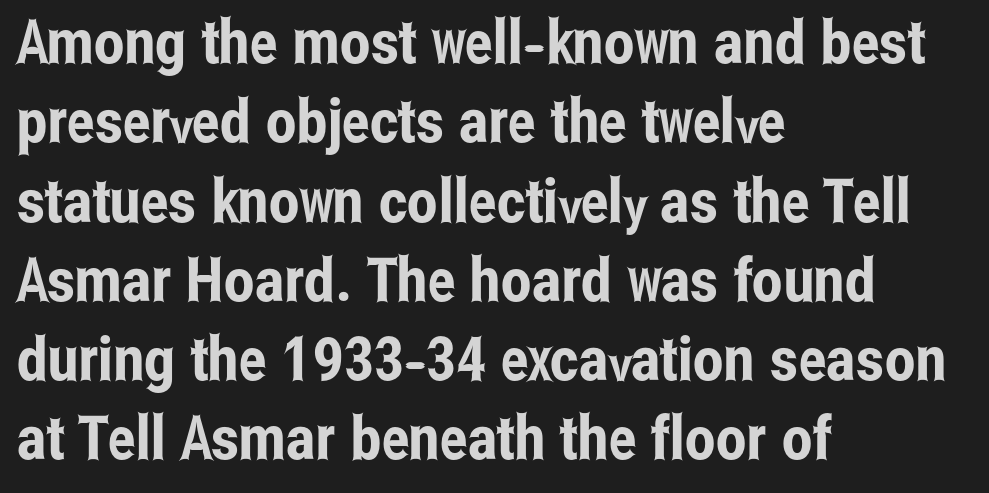
These lines are composed in type without serifs. How would I describe the line gaps? Plain and ordinary. Leftover space on each line is placed entirely after the last word. Tracking value appears to be zero — textbook default spacing. The strip under each line holds only bare page. Every stem runs plumb, perpendicular to the baseline.
